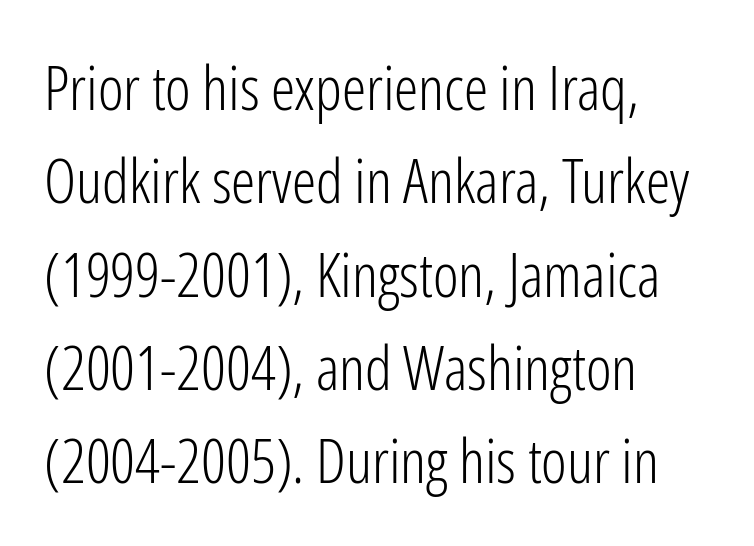
The font is comparable to plain body text, perhaps lighter. In terms of letterform style, serifs are entirely absent. No extra tracking has been applied to these lines. Here the designer chose a conventional face with non-uniform glyph widths. Is there any slant? The stems are plumb. The rendering anchors every line to the left-hand side.
